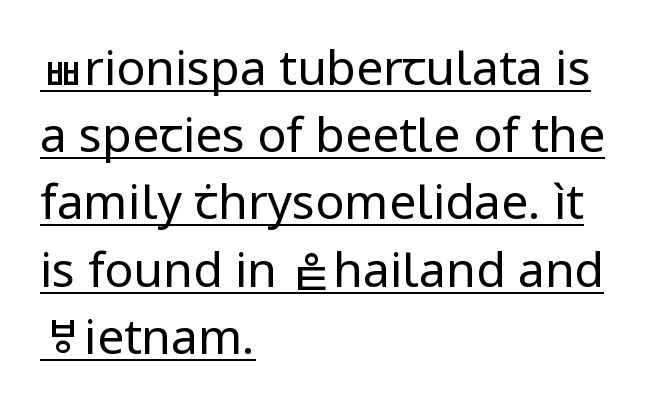
Q: Is the text bold? A: No.
Q: Is the text italic (slanted)? A: No, it is upright.
Q: Is the typeface a serif or a sans-serif typeface? A: Sans-serif.
Q: Is the text underlined? A: Yes.
Q: How is the paragraph aligned? A: Left-aligned.
Q: Is the spacing between letters normal or unusually wide? A: Normal.
Q: Is the spacing between lines tight, normal or loose? A: Normal.
Q: Width (condensed, normal, or wide)? A: Normal.
Q: Stroke contrast? A: Low.
Q: x-height? A: Medium.
Q: Monospaced? A: No.
